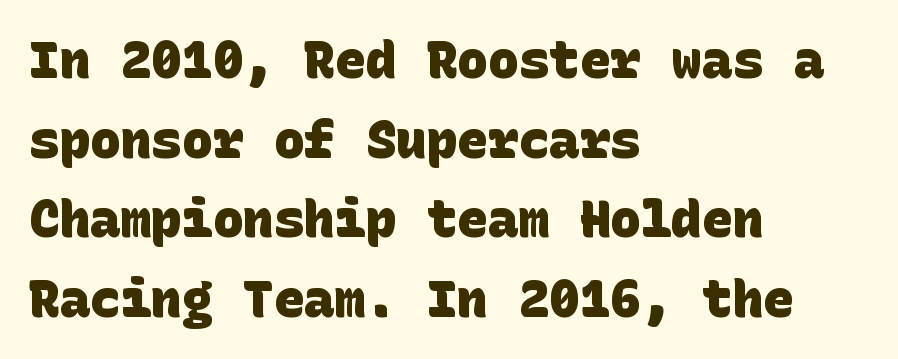
Q: Is the text bold? A: Yes.
Q: Is the typeface a serif or a sans-serif typeface? A: Sans-serif.
Q: Is the text underlined? A: No.
Q: How is the paragraph aligned? A: Left-aligned.
Q: Is the spacing between letters normal or unusually wide? A: Normal.
Q: Is the spacing between lines tight, normal or loose? A: Normal.
Q: Width (condensed, normal, or wide)? A: Normal.
Q: Stroke contrast? A: Low.
Q: x-height? A: Large.
